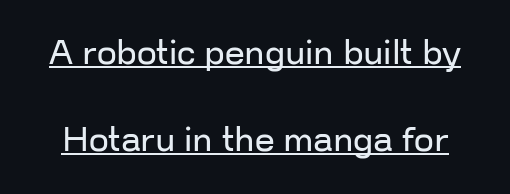
{"serif": "no", "italic": "no", "bold": "no", "weight": "regular", "width": "normal", "stroke_contrast": "low", "x_height": "medium", "monospaced": "no", "underline": "yes", "line_spacing": "loose", "line_spacing_ratio": 2.49, "letter_spacing": "normal", "letter_spacing_em": 0.0, "glyph_px": 35}
